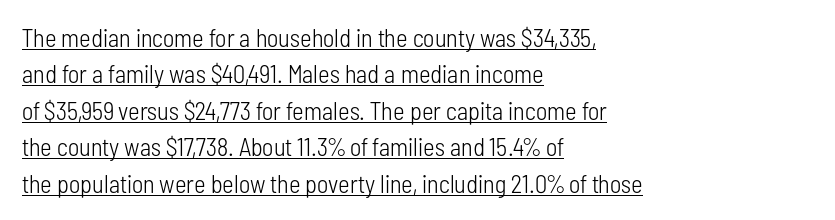
{"italic": "no", "bold": "no", "underline": "yes", "align": "left", "line_spacing": "normal", "line_spacing_ratio": 1.46, "letter_spacing": "normal", "letter_spacing_em": 0.0, "glyph_px": 25}
